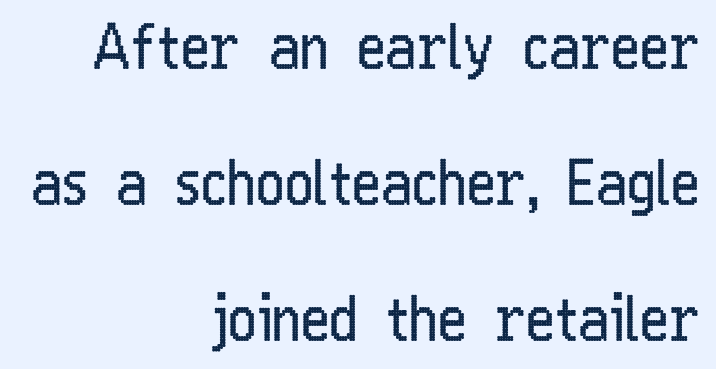
Think of a printed novel: that variable character pitch is what you see here. The passage is arranged like a letterhead date or caption credit — flush right. The designer went with a sans here, leaving each stem footless. The area under the type is left untouched.
